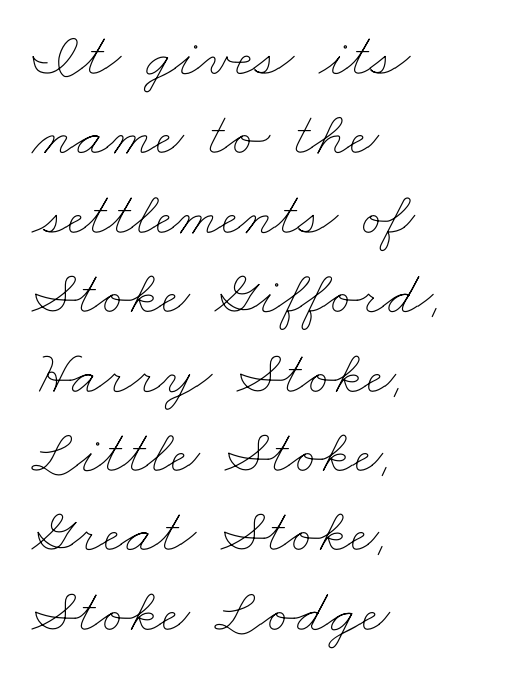
{"bold": "no", "weight": "thin", "width": "wide", "stroke_contrast": "low", "x_height": "small", "monospaced": "no", "underline": "no", "align": "left", "line_spacing": "normal", "line_spacing_ratio": 1.26, "letter_spacing": "normal", "letter_spacing_em": 0.0, "glyph_px": 63}
